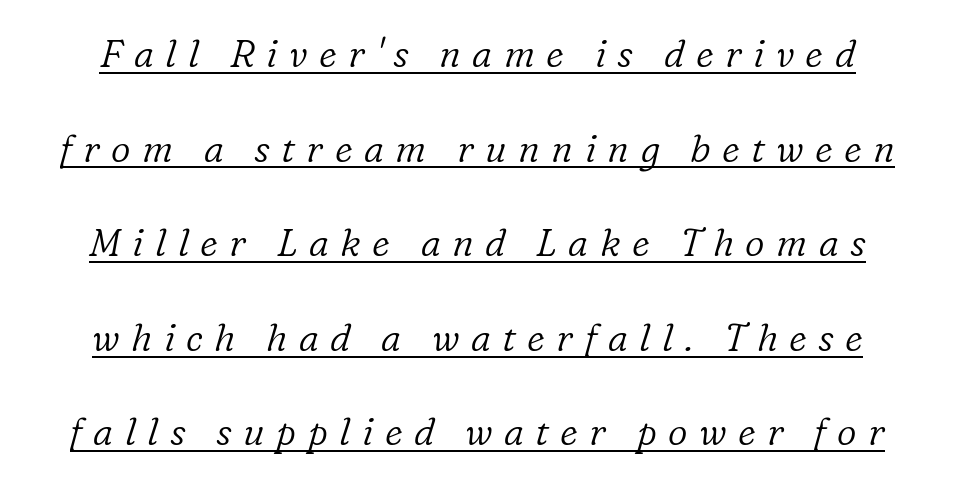
{"serif": "yes", "italic": "yes", "lean": "right", "slant_degrees": 16, "bold": "no", "weight": "light", "width": "normal", "stroke_contrast": "low", "x_height": "medium", "monospaced": "no", "underline": "yes", "line_spacing": "loose", "line_spacing_ratio": 2.49, "letter_spacing": "wide", "letter_spacing_em": 0.3, "glyph_px": 38}
